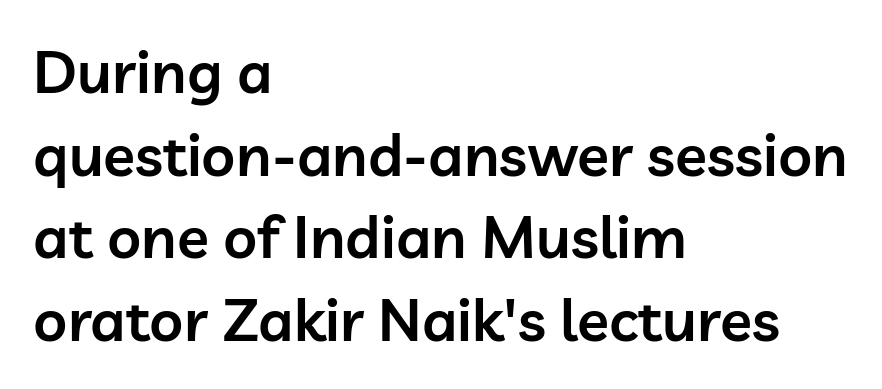
The glyphs in this specimen are sans serif. Emphasis by weight is partial: semibold. The lines in this sample share a left origin and differ only in where they stop. A typesetter would call this proportional, since set widths differ per character. Honestly, the letter spacing is just normal — you wouldn't notice it.
